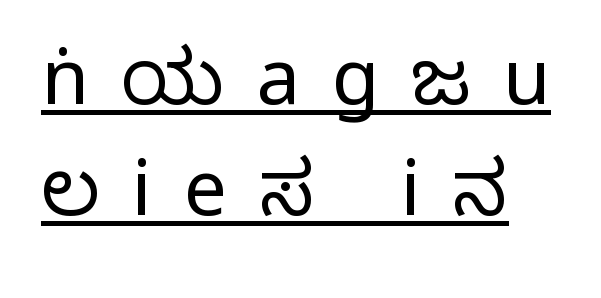
The image shows 77 px light sans-serif type, upright; set normal line spacing (1.44x), unusually wide letter spacing (+0.42 em), underlined; low stroke contrast and a medium x-height.
